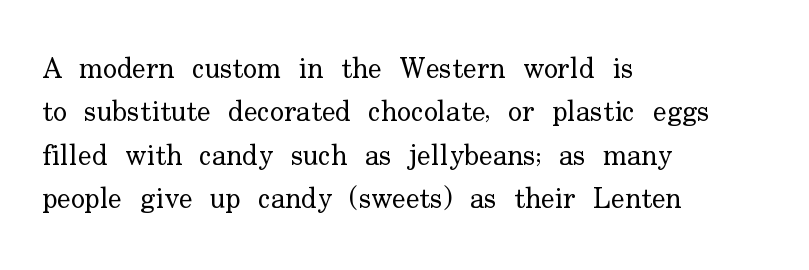
The image shows 29 px regular-weight serif type, upright; set left-aligned, normal line spacing (1.5x), normal letter spacing, not underlined; low stroke contrast and a small x-height.
